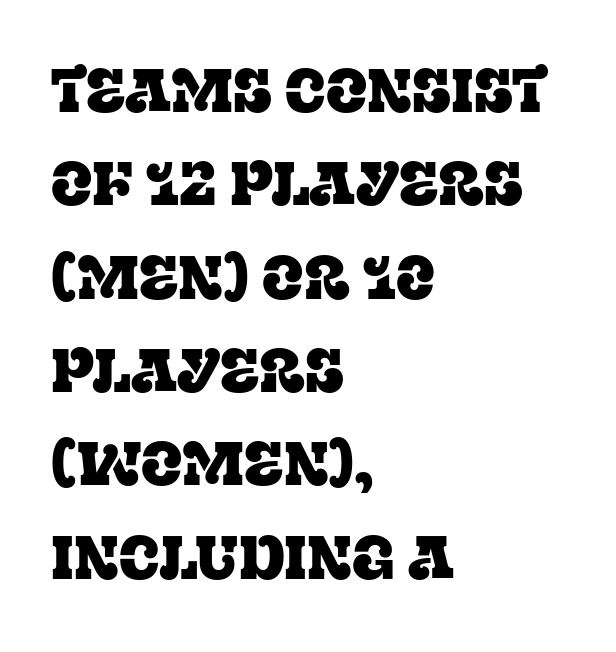
{"serif": "yes", "italic": "no", "width": "normal", "stroke_contrast": "low", "x_height": "large", "monospaced": "no", "underline": "no", "align": "left", "line_spacing": "normal", "line_spacing_ratio": 1.53, "letter_spacing": "normal", "letter_spacing_em": 0.0, "glyph_px": 61}
